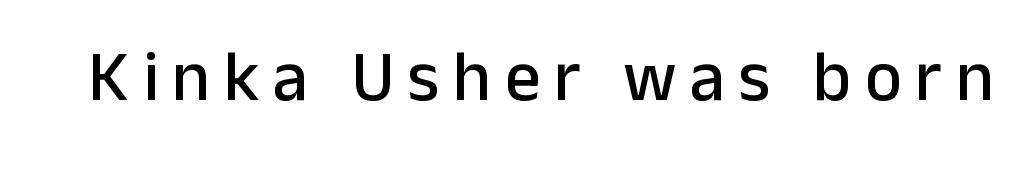
The image shows 71 px sans-serif type, upright; set not underlined; low stroke contrast and a medium x-height.
